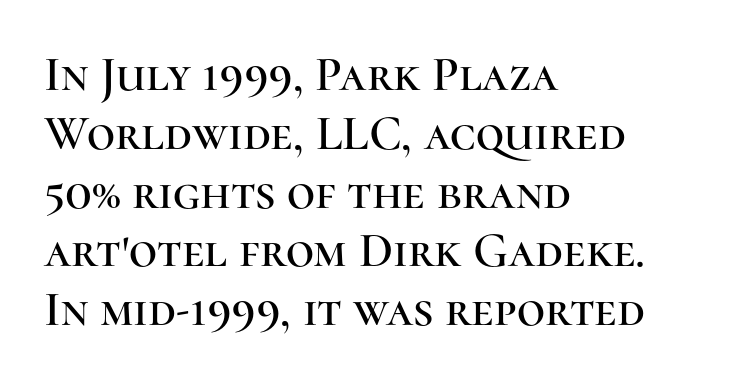
Q: Is the text italic (slanted)? A: No, it is upright.
Q: Is the typeface a serif or a sans-serif typeface? A: Serif.
Q: Is the text underlined? A: No.
Q: How is the paragraph aligned? A: Left-aligned.
Q: Is the spacing between letters normal or unusually wide? A: Normal.
Q: Width (condensed, normal, or wide)? A: Normal.
Q: Stroke contrast? A: High.
Q: x-height? A: Medium.
Q: Monospaced? A: No.
